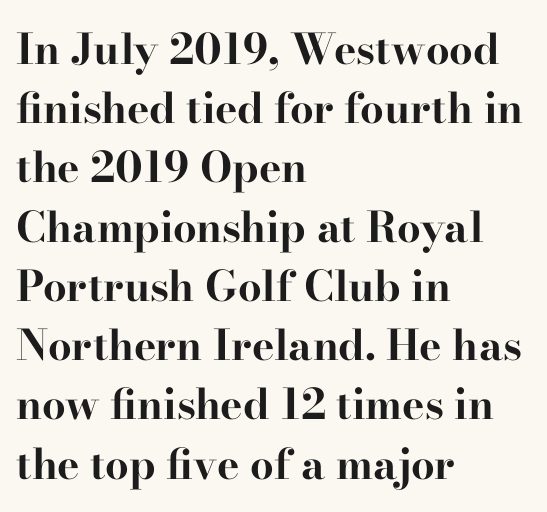
What stands out about the letter spacing? Nothing — it is the standard amount. Short and long lines alike share a common starting point at left. The passage shown is emphatically bold. The passage shown is not underscored anywhere. Posture: vertical. Proportional: the letters do not fall into vertical columns.
